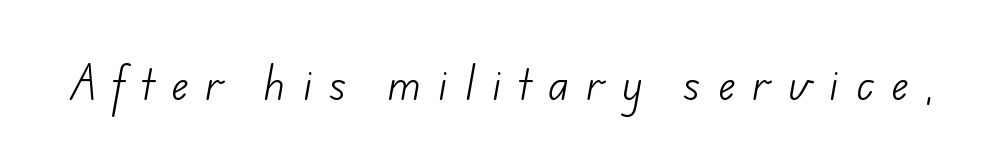
{"serif": "no", "bold": "no", "weight": "light", "width": "normal", "stroke_contrast": "low", "x_height": "small", "monospaced": "no", "underline": "no", "letter_spacing": "wide", "letter_spacing_em": 0.44, "glyph_px": 40}
